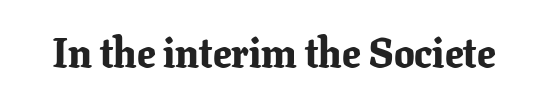
The image shows 41 px bold serif type, upright; set normal letter spacing, not underlined; low stroke contrast and a medium x-height.
